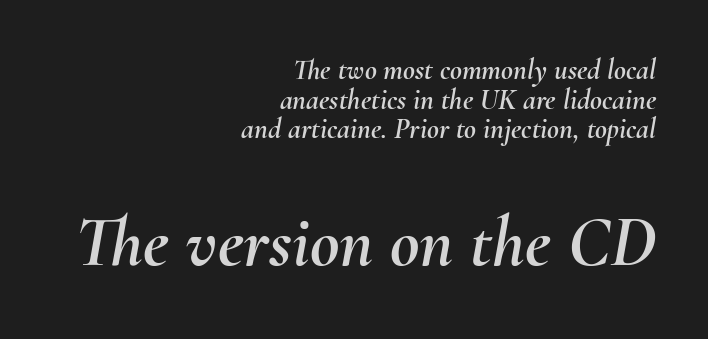
The image shows 72 px text type, italic (leaning right); set right-aligned, tight line spacing (1.02x), normal letter spacing, not underlined; the second (bottom) block is 2.48x larger; medium stroke contrast and a small x-height.
